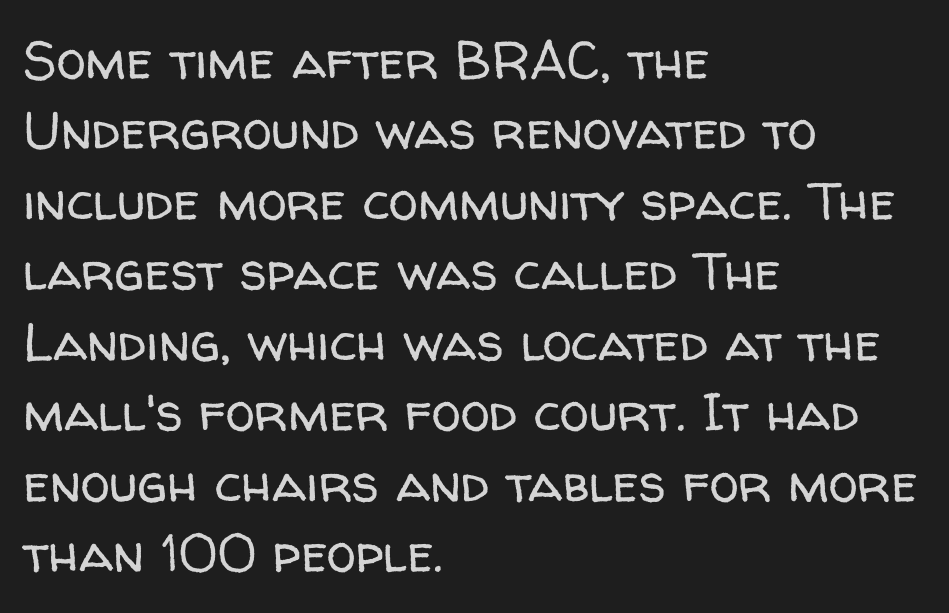
Reading down the block, your eye returns to a fixed left position each line. The lettering stays uniformly vertical, giving the passage a roman look. Font category for this specimen: sans-serif. Evenly set lines give the paragraph a standard silhouette. The specimen omits any rule beneath the text block's lines.
